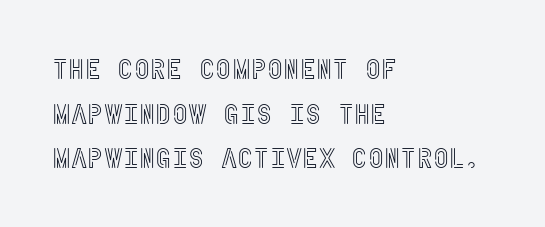
{"italic": "no", "width": "condensed", "x_height": "large", "underline": "no", "align": "left", "line_spacing": "normal", "line_spacing_ratio": 1.59, "letter_spacing": "normal", "letter_spacing_em": 0.0, "glyph_px": 28}
